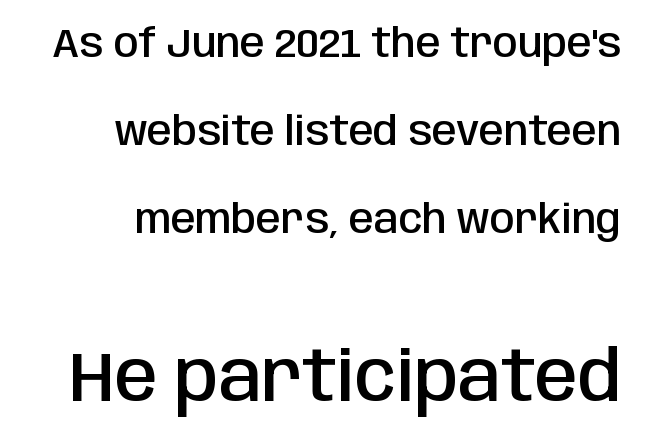
The image shows 70 px semibold, condensed sans-serif type, upright; set loose line spacing (2.2x), normal letter spacing, not underlined; the second (bottom) block is 1.75x larger; low stroke contrast and a large x-height.
